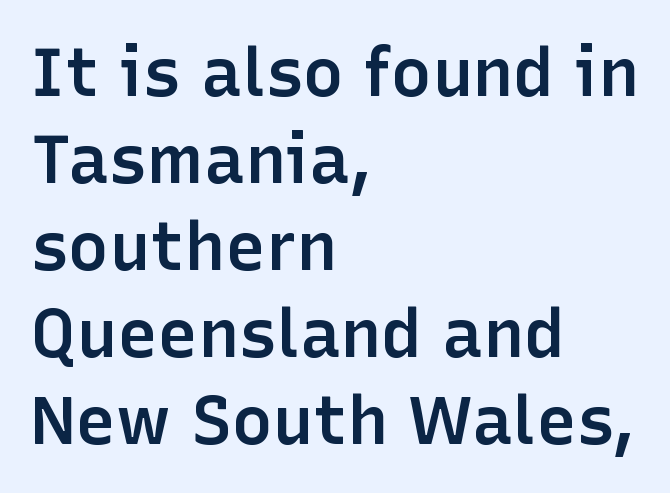
The image shows 68 px semibold sans-serif type, upright; set left-aligned, normal line spacing (1.28x), normal letter spacing, not underlined; low stroke contrast and a medium x-height.
